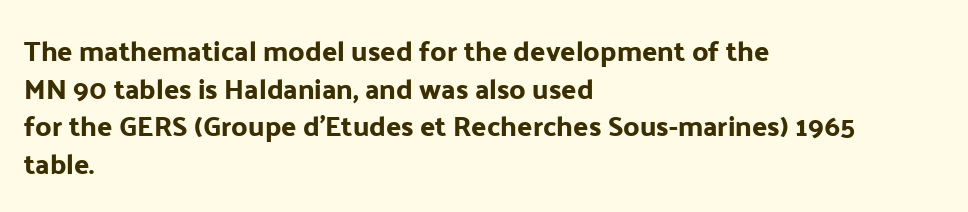
Is there much room between lines? A standard amount, neither cramped nor airy. The face used here is a sans, in the tradition of grotesques and geometrics. This sample uses plain, unmodified letter spacing. You can tell it's not italic because the verticals are truly vertical.
